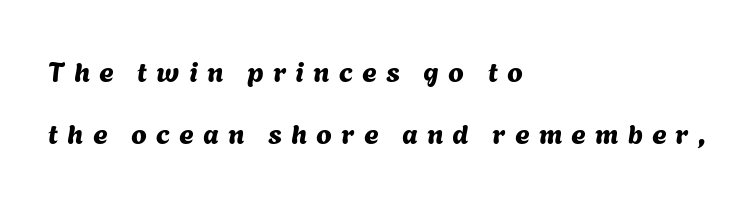
The image shows 28 px sans-serif type; set left-aligned, loose line spacing (2.23x), unusually wide letter spacing (+0.33 em), not underlined; medium stroke contrast and a medium x-height.
